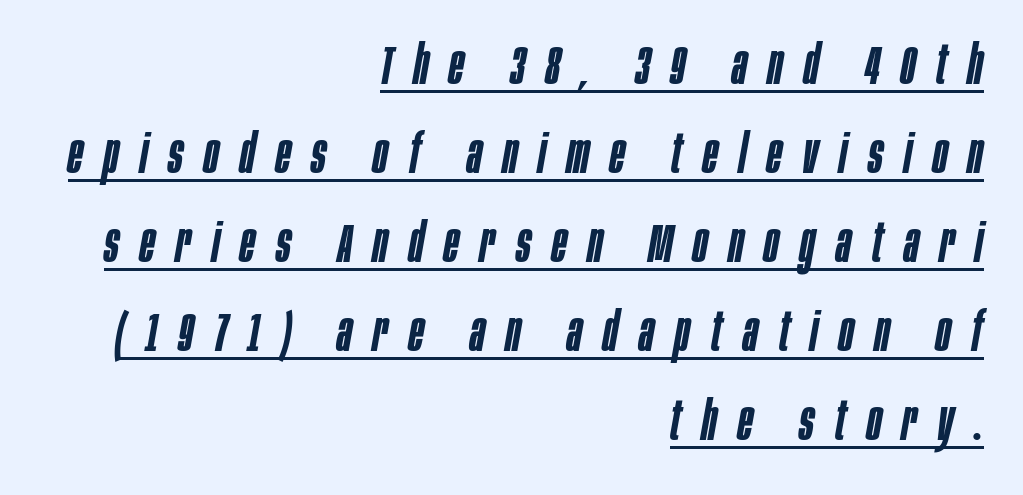
The image shows 55 px semibold, condensed type, italic (leaning right); set right-aligned, normal line spacing (1.62x), unusually wide letter spacing (+0.38 em), underlined; low stroke contrast and a large x-height.
